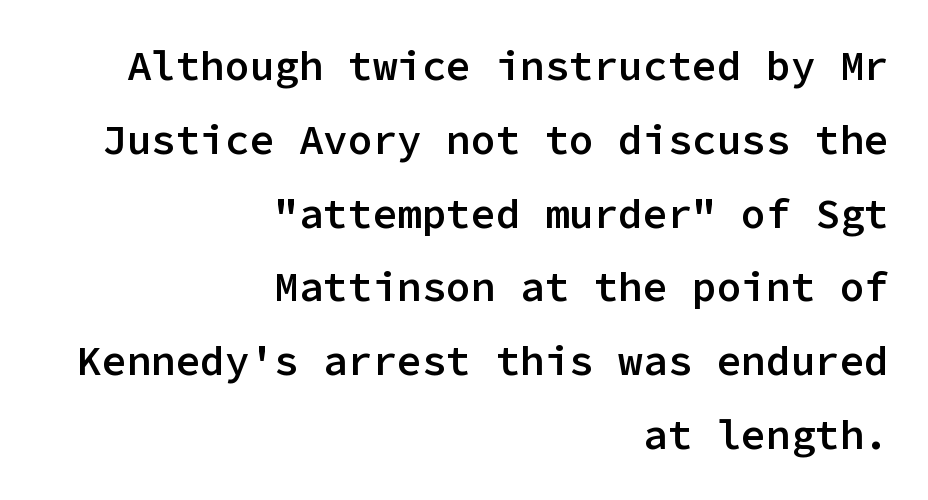
Q: Is the text bold? A: Semi-bold.
Q: Is the text italic (slanted)? A: No, it is upright.
Q: Is the typeface a serif or a sans-serif typeface? A: Sans-serif.
Q: Is the text underlined? A: No.
Q: How is the paragraph aligned? A: Right-aligned.
Q: Is the spacing between letters normal or unusually wide? A: Normal.
Q: Width (condensed, normal, or wide)? A: Normal.
Q: Stroke contrast? A: Low.
Q: x-height? A: Medium.
Q: Monospaced? A: Yes.
